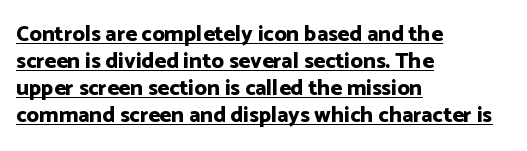
The image shows 22 px bold type, upright; set left-aligned, line spacing 1.23x, normal letter spacing, underlined.
